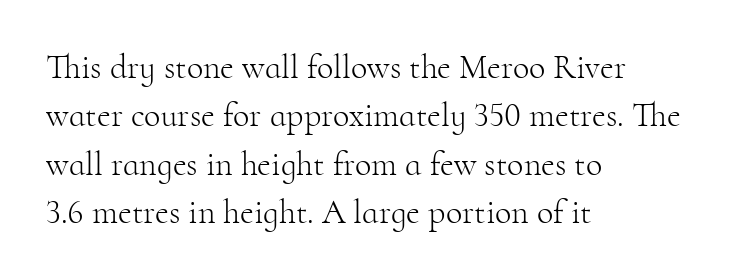
The image shows 34 px light serif type, upright; set left-aligned, normal line spacing (1.42x), normal letter spacing, not underlined; high stroke contrast and a small x-height.
